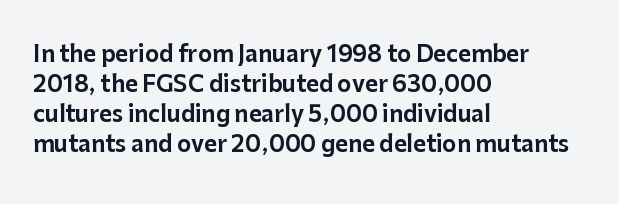
The lettering stays uniformly vertical, giving the passage a roman look. The text block is weighted toward the left margin, trailing off unevenly rightward. A typesetter would call this zero additional tracking. Evenly set lines give the paragraph a standard silhouette.
